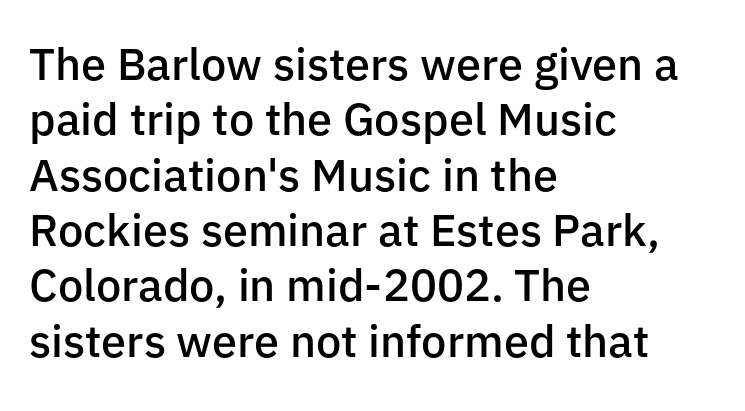
Q: Is the text bold? A: Semi-bold.
Q: Is the text italic (slanted)? A: No, it is upright.
Q: Is the typeface a serif or a sans-serif typeface? A: Sans-serif.
Q: Is the text underlined? A: No.
Q: How is the paragraph aligned? A: Left-aligned.
Q: Is the spacing between letters normal or unusually wide? A: Normal.
Q: Width (condensed, normal, or wide)? A: Normal.
Q: Stroke contrast? A: Low.
Q: x-height? A: Medium.
Q: Monospaced? A: No.
